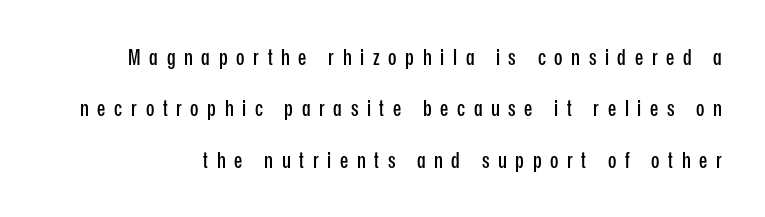
{"italic": "no", "underline": "no", "line_spacing": "loose", "line_spacing_ratio": 2.34, "letter_spacing": "wide", "letter_spacing_em": 0.39, "glyph_px": 22}
